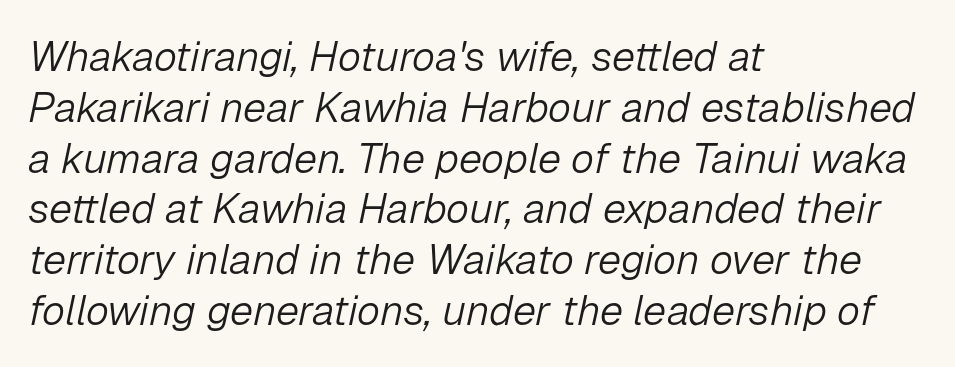
{"italic": "yes", "lean": "right", "slant_degrees": 12, "bold": "no", "weight": "light", "width": "normal", "stroke_contrast": "low", "x_height": "medium", "monospaced": "no", "underline": "no", "align": "left", "line_spacing_ratio": 1.21, "letter_spacing": "normal", "letter_spacing_em": 0.0, "glyph_px": 42}
